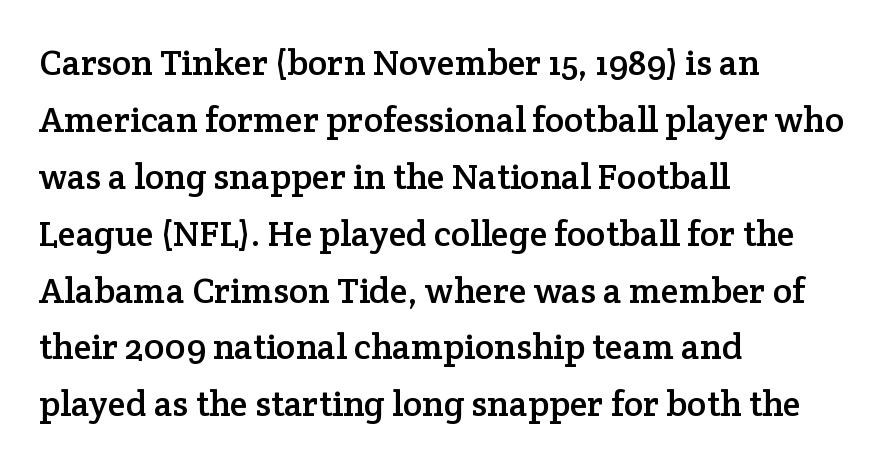
The image shows 36 px serif type, upright; set left-aligned, normal line spacing (1.58x), normal letter spacing, not underlined; low stroke contrast and a medium x-height.
